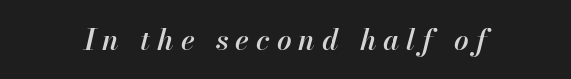
Q: Is the text bold? A: Semi-bold.
Q: Is the text italic (slanted)? A: Yes, it leans right by about 13 degrees.
Q: Is the text underlined? A: No.
Q: How is the paragraph aligned? A: Centered.
Q: Is the spacing between letters normal or unusually wide? A: Unusually wide.
Q: Width (condensed, normal, or wide)? A: Normal.
Q: Stroke contrast? A: High.
Q: x-height? A: Small.
Q: Monospaced? A: No.
